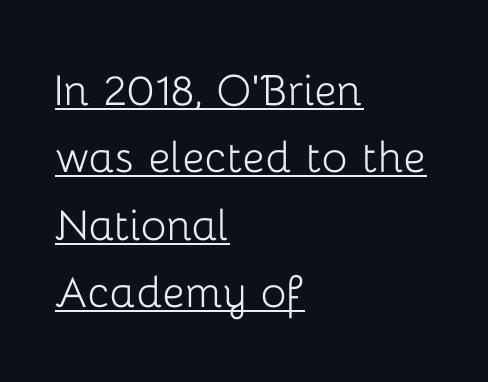
The type sits square on the baseline with zero lean. Compared with typical paragraphs, the rows here are spaced about the same. Short note: letters normally spaced. Caption: face not bold, strokes unweighted. A typesetter would call this proportional, since set widths differ per character.
